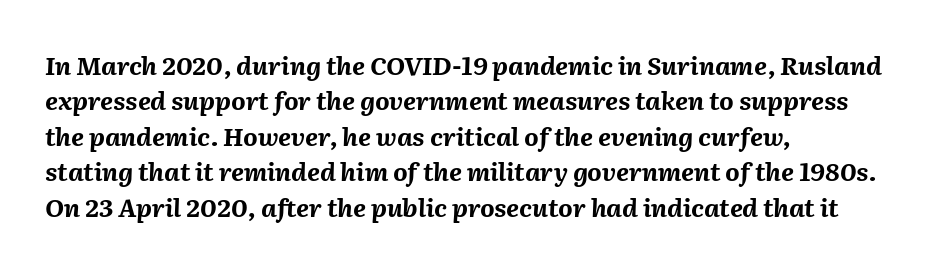
Regarding leading, the lines here are spaced in the standard way. Typographic density is high because the face is bold. Is the block centered? No — it sits flush against the left margin. The strip under each line holds only bare page. Nothing unusual about the tracking: characters are spaced as the font intends.
